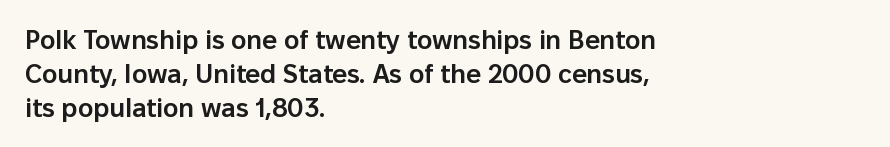
{"italic": "no", "bold": "semi", "underline": "no", "align": "left", "line_spacing": "normal", "line_spacing_ratio": 1.3, "letter_spacing": "normal", "letter_spacing_em": 0.0, "glyph_px": 26}
